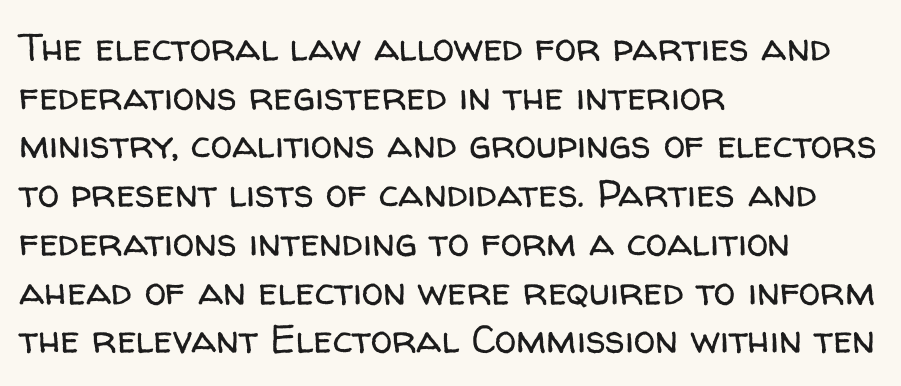
The image shows 39 px regular-weight sans-serif type, upright; set left-aligned, normal line spacing (1.25x), normal letter spacing, not underlined; low stroke contrast and a medium x-height.
